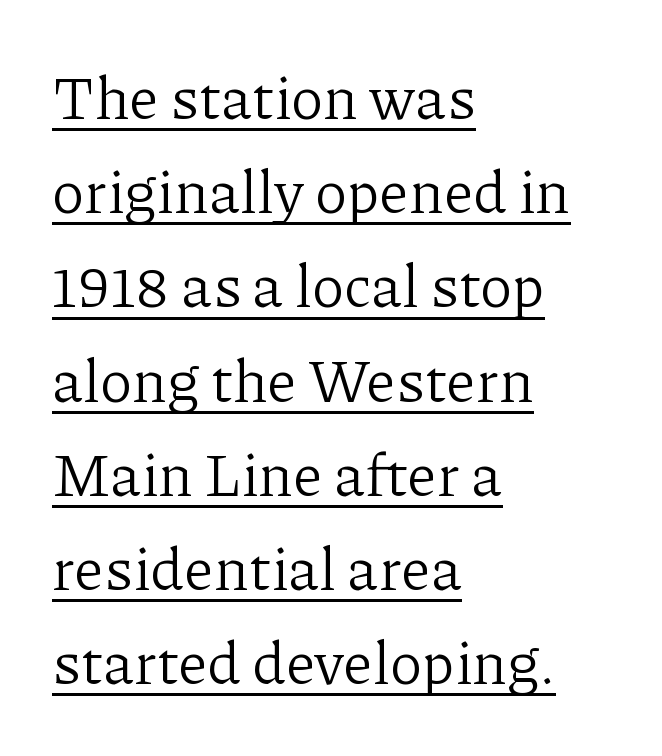
Q: Is the text bold? A: No.
Q: Is the text italic (slanted)? A: No, it is upright.
Q: Is the typeface a serif or a sans-serif typeface? A: Serif.
Q: Is the text underlined? A: Yes.
Q: How is the paragraph aligned? A: Left-aligned.
Q: Is the spacing between letters normal or unusually wide? A: Normal.
Q: Is the spacing between lines tight, normal or loose? A: Normal.
Q: Width (condensed, normal, or wide)? A: Normal.
Q: Stroke contrast? A: Low.
Q: x-height? A: Medium.
Q: Monospaced? A: No.
